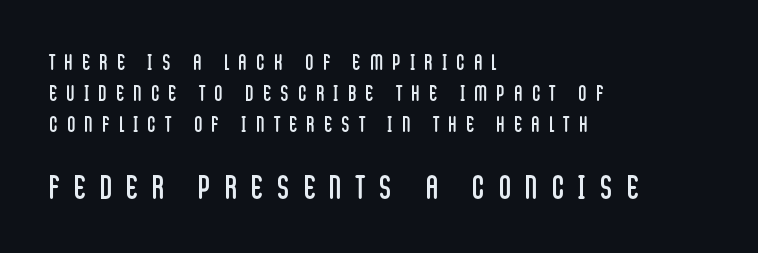
Q: Is the text bold? A: No.
Q: Is the text italic (slanted)? A: No, it is upright.
Q: Is the typeface a serif or a sans-serif typeface? A: Sans-serif.
Q: Is the text underlined? A: No.
Q: How is the paragraph aligned? A: Left-aligned.
Q: Is the spacing between letters normal or unusually wide? A: Unusually wide.
Q: Is the spacing between lines tight, normal or loose? A: Normal.
Q: Which block of text is set in a larger size, the first (top) or the second (bottom)? A: The second (bottom) one.
Q: Width (condensed, normal, or wide)? A: Condensed.
Q: Stroke contrast? A: Low.
Q: x-height? A: Large.
Q: Monospaced? A: No.
